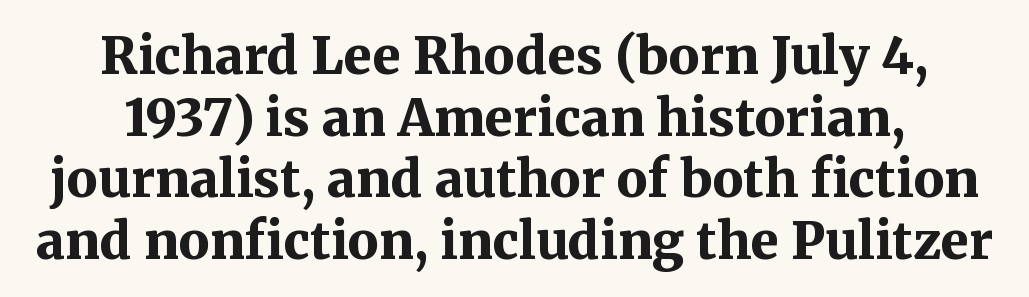
The image shows 51 px bold serif type, upright; set centered, line spacing 1.21x, normal letter spacing, not underlined; medium stroke contrast and a medium x-height.
